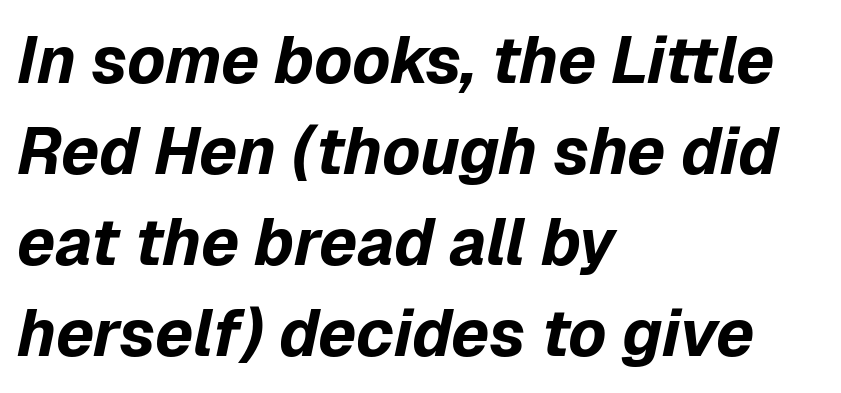
Q: Is the text bold? A: Yes.
Q: Is the text italic (slanted)? A: Yes, it leans right by about 12 degrees.
Q: Is the text underlined? A: No.
Q: How is the paragraph aligned? A: Left-aligned.
Q: Is the spacing between letters normal or unusually wide? A: Normal.
Q: Is the spacing between lines tight, normal or loose? A: Normal.
Q: Width (condensed, normal, or wide)? A: Normal.
Q: Stroke contrast? A: Low.
Q: x-height? A: Medium.
Q: Monospaced? A: No.
